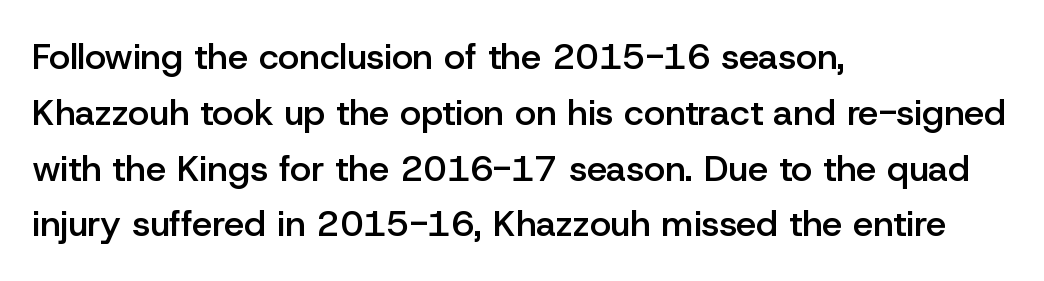
Honestly, the letter spacing is just normal — you wouldn't notice it. Firm but not heavy-handed strokes: this text is semibold. This rendering uses left alignment, leaving the right contour irregular. Quick note: underline off.
